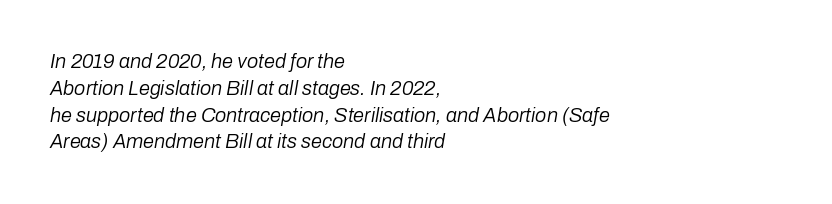
Q: Is the text bold? A: No.
Q: Is the text italic (slanted)? A: Yes, it leans right by about 10 degrees.
Q: Is the text underlined? A: No.
Q: How is the paragraph aligned? A: Left-aligned.
Q: Is the spacing between letters normal or unusually wide? A: Normal.
Q: Is the spacing between lines tight, normal or loose? A: Normal.
